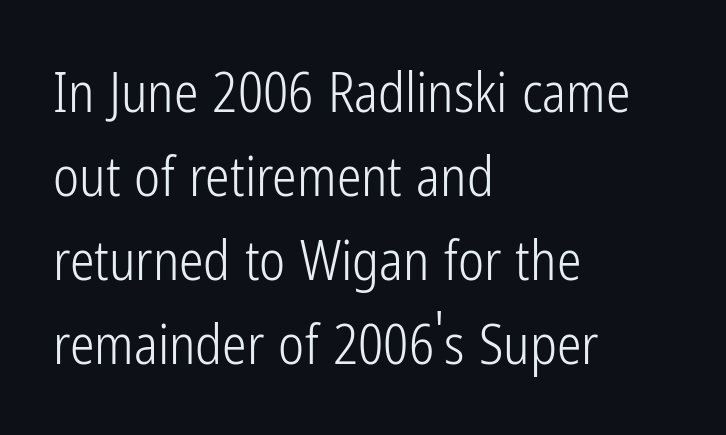
Q: Is the text bold? A: No.
Q: Is the text italic (slanted)? A: No, it is upright.
Q: Is the typeface a serif or a sans-serif typeface? A: Sans-serif.
Q: Is the text underlined? A: No.
Q: How is the paragraph aligned? A: Left-aligned.
Q: Is the spacing between letters normal or unusually wide? A: Normal.
Q: Is the spacing between lines tight, normal or loose? A: Normal.
Q: Width (condensed, normal, or wide)? A: Condensed.
Q: Stroke contrast? A: Low.
Q: x-height? A: Medium.
Q: Monospaced? A: No.
